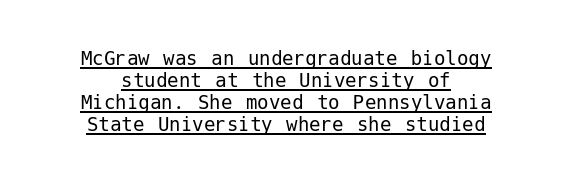
{"italic": "no", "bold": "no", "underline": "yes", "align": "center", "line_spacing": "tight", "line_spacing_ratio": 0.96, "letter_spacing": "normal", "letter_spacing_em": 0.0, "glyph_px": 23}
